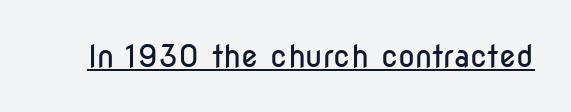
Looks like someone drew a line under every word here. Serifs: no, the terminals of the letterforms are clean. Letter spacing: default. The strokes are not fattened; the text isn't bold. Proportional: the letters do not fall into vertical columns. Italic? Not at all — the glyphs are vertical.
